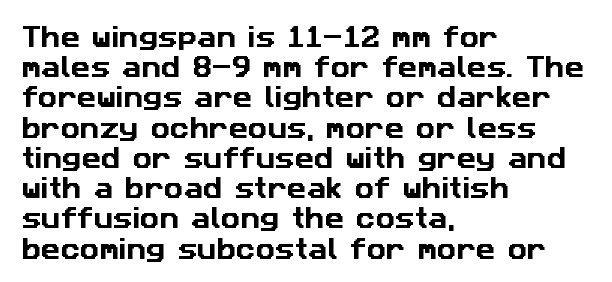
The image shows 24 px text type; set left-aligned, normal line spacing (1.26x), normal letter spacing, not underlined.
